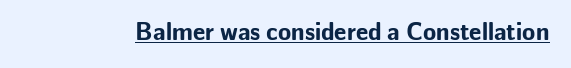
Q: Is the text bold? A: Yes.
Q: Is the text italic (slanted)? A: No, it is upright.
Q: Is the text underlined? A: Yes.
Q: Is the spacing between letters normal or unusually wide? A: Normal.
